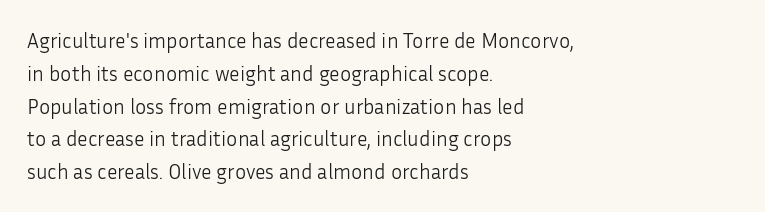
The image shows 21 px text type, upright; set left-aligned, normal line spacing (1.56x), normal letter spacing, not underlined.
